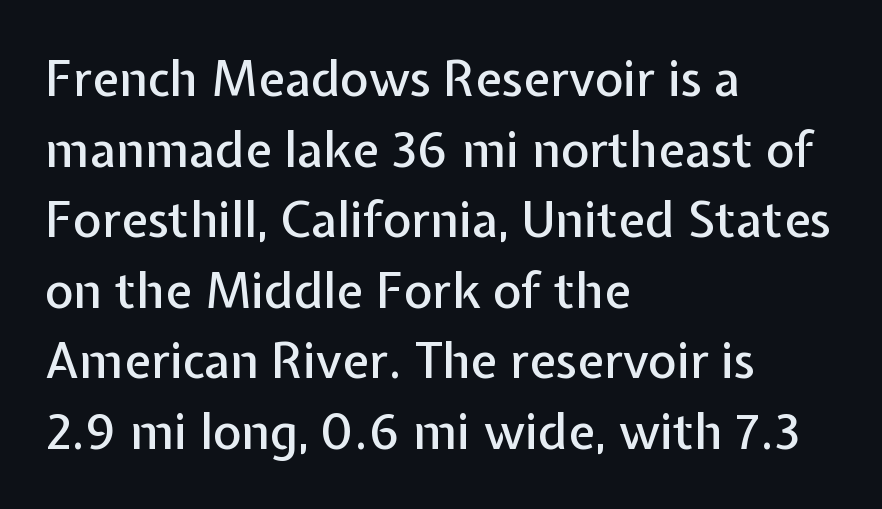
The image shows 49 px sans-serif type, upright; set left-aligned, normal line spacing (1.44x), normal letter spacing, not underlined; low stroke contrast and a medium x-height.
